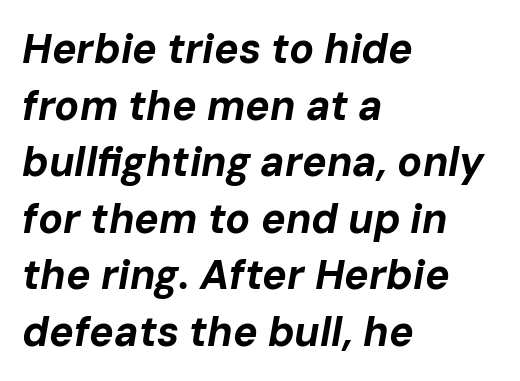
The image shows 41 px bold type, italic (leaning right); set left-aligned, normal line spacing (1.38x), normal letter spacing, not underlined; low stroke contrast and a medium x-height.
